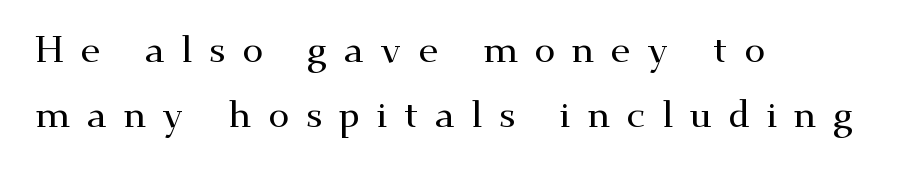
{"serif": "yes", "italic": "no", "width": "wide", "stroke_contrast": "medium", "x_height": "small", "monospaced": "no", "underline": "no", "align": "left", "line_spacing_ratio": 1.71, "letter_spacing": "wide", "letter_spacing_em": 0.43, "glyph_px": 38}
